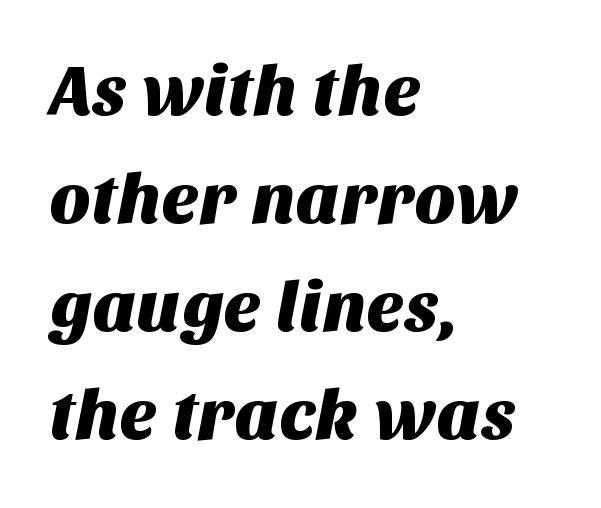
Serifs: no, the terminals of the letterforms are clean. The designer left line spacing at the default. This sample uses plain, unmodified letter spacing. You could not count columns in this text — the font is proportionally spaced. Quick note: underline off.
